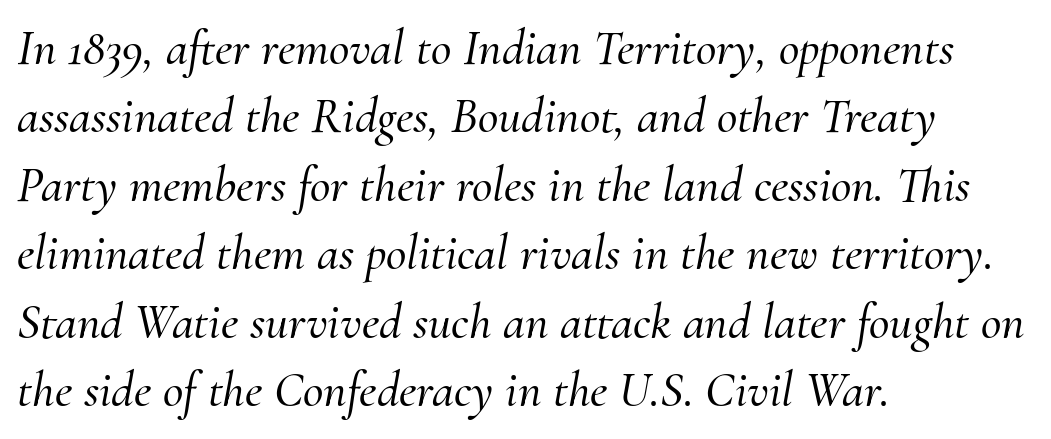
{"serif": "yes", "italic": "yes", "lean": "right", "slant_degrees": 10, "width": "normal", "stroke_contrast": "medium", "x_height": "small", "monospaced": "no", "underline": "no", "align": "left", "line_spacing": "normal", "line_spacing_ratio": 1.37, "letter_spacing": "normal", "letter_spacing_em": 0.0, "glyph_px": 50}
